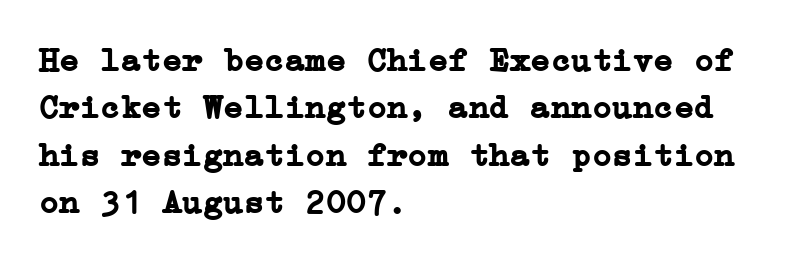
Q: Is the text bold? A: Yes.
Q: Is the text italic (slanted)? A: No, it is upright.
Q: Is the typeface a serif or a sans-serif typeface? A: Serif.
Q: Is the text underlined? A: No.
Q: How is the paragraph aligned? A: Left-aligned.
Q: Is the spacing between letters normal or unusually wide? A: Normal.
Q: Is the spacing between lines tight, normal or loose? A: Normal.
Q: Width (condensed, normal, or wide)? A: Normal.
Q: Stroke contrast? A: Low.
Q: x-height? A: Medium.
